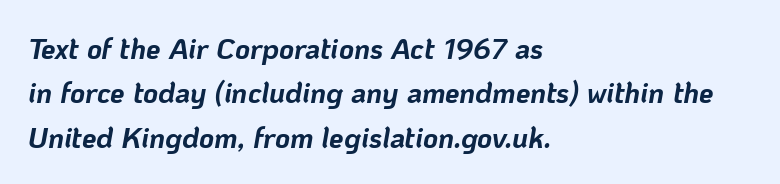
The designer left line spacing at the default. Check under the words: just untouched page. Typographic density is high because the face is bold. Here the glyphs are tracked normally, forming tight word shapes.
